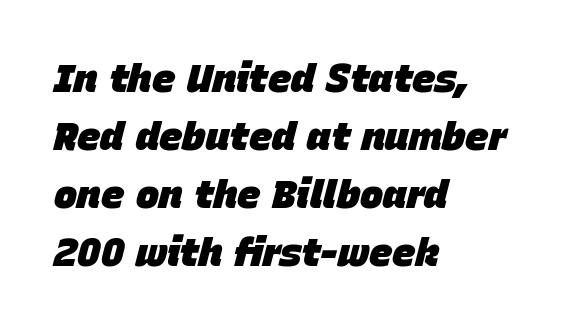
The image shows 39 px heavy type, italic (leaning right); set left-aligned, normal line spacing (1.49x), normal letter spacing, not underlined; low stroke contrast and a large x-height.
